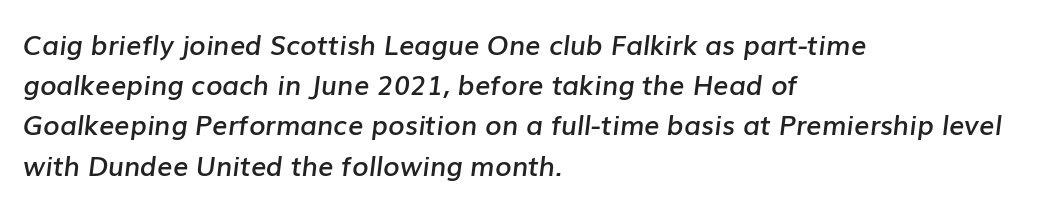
The face used here is rendered with its standard letterfit. The rendering anchors every line to the left-hand side. The line-height multiplier appears to be the usual default. The strokes are fattened partway — semibold, not bold. Only glyphs here, with clear space below each row. The passage shown leans; its letterforms are oblique.
